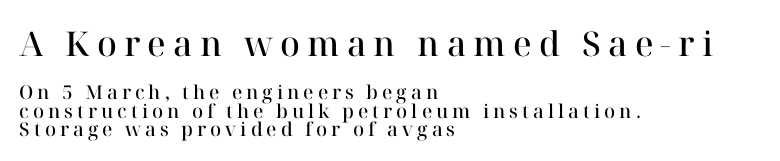
Q: Is the text bold? A: Semi-bold.
Q: Is the text italic (slanted)? A: No, it is upright.
Q: Is the typeface a serif or a sans-serif typeface? A: Serif.
Q: Is the text underlined? A: No.
Q: How is the paragraph aligned? A: Left-aligned.
Q: Is the spacing between letters normal or unusually wide? A: Unusually wide.
Q: Is the spacing between lines tight, normal or loose? A: Tight.
Q: Which block of text is set in a larger size, the first (top) or the second (bottom)? A: The first (top) one.
Q: Width (condensed, normal, or wide)? A: Normal.
Q: Stroke contrast? A: High.
Q: x-height? A: Medium.
Q: Monospaced? A: No.
